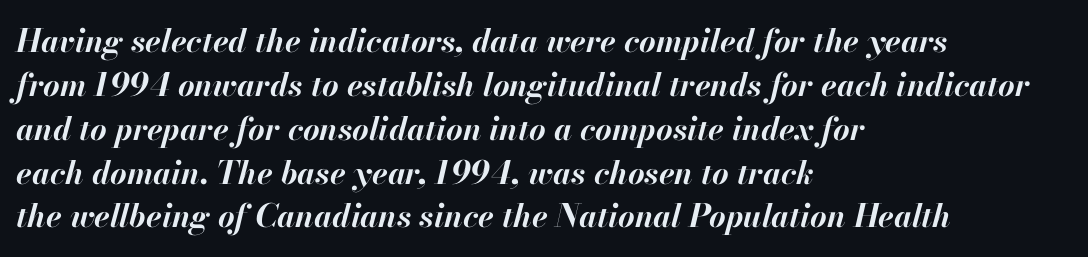
If you measured baseline to baseline, you'd find a middling distance. The font is running at its bold setting. How are the letters spaced? Ordinarily, with no added tracking. The passage shown is typed in a proportional face where columns would drift. Line starts are locked; line ends wander.
